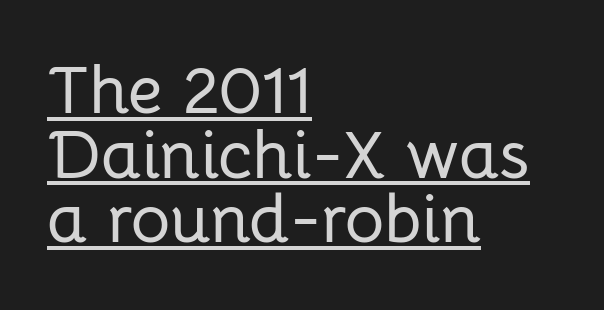
{"serif": "no", "italic": "no", "width": "normal", "stroke_contrast": "low", "x_height": "medium", "monospaced": "no", "underline": "yes", "align": "left", "line_spacing": "tight", "line_spacing_ratio": 0.95, "letter_spacing": "normal", "letter_spacing_em": 0.0, "glyph_px": 68}
